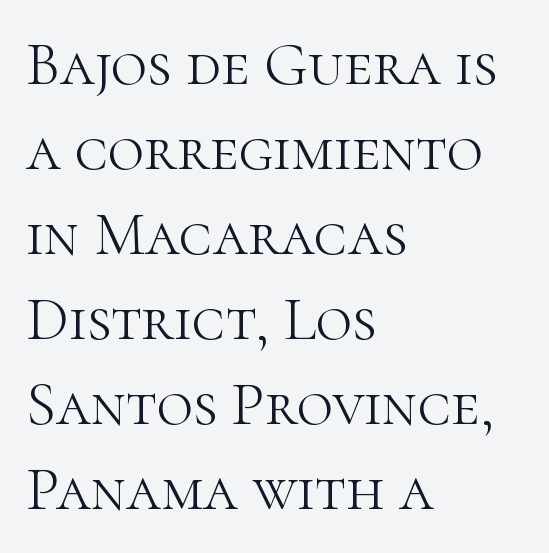
Q: Is the text bold? A: No.
Q: Is the text italic (slanted)? A: No, it is upright.
Q: Is the typeface a serif or a sans-serif typeface? A: Serif.
Q: Is the text underlined? A: No.
Q: How is the paragraph aligned? A: Left-aligned.
Q: Is the spacing between letters normal or unusually wide? A: Normal.
Q: Is the spacing between lines tight, normal or loose? A: Normal.
Q: Width (condensed, normal, or wide)? A: Normal.
Q: Stroke contrast? A: High.
Q: x-height? A: Medium.
Q: Monospaced? A: No.
